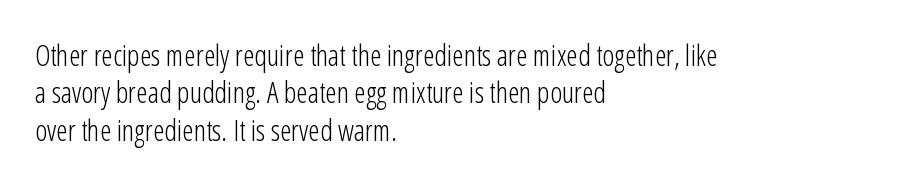
Rule under the text: the space is simply empty. Weight class: somewhere from thin through regular. Each line starts at the same left margin while the right side varies. Observe the absence of serifs on each vertical stroke in this sample. Is there much room between lines? A standard amount, neither cramped nor airy. Note the varied advance widths — an 'i' is clearly narrower than an 'm'.
